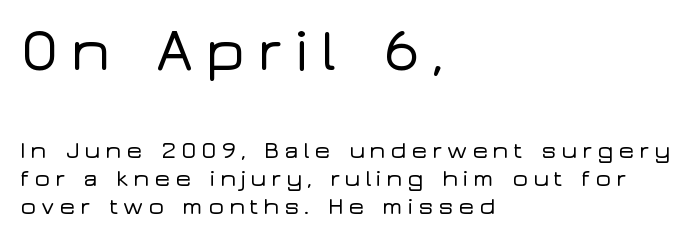
The image shows 60 px wide sans-serif type, upright; set left-aligned, line spacing 1.17x, not underlined; the first (top) block is 2.5x larger; low stroke contrast and a medium x-height.
